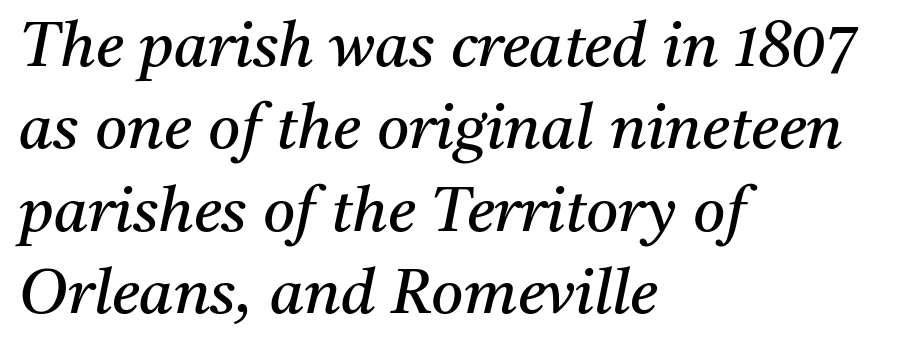
{"serif": "yes", "italic": "yes", "lean": "right", "slant_degrees": 11, "bold": "no", "weight": "regular", "width": "normal", "stroke_contrast": "medium", "x_height": "medium", "monospaced": "no", "underline": "no", "align": "left", "line_spacing": "normal", "line_spacing_ratio": 1.33, "letter_spacing": "normal", "letter_spacing_em": 0.0, "glyph_px": 62}
